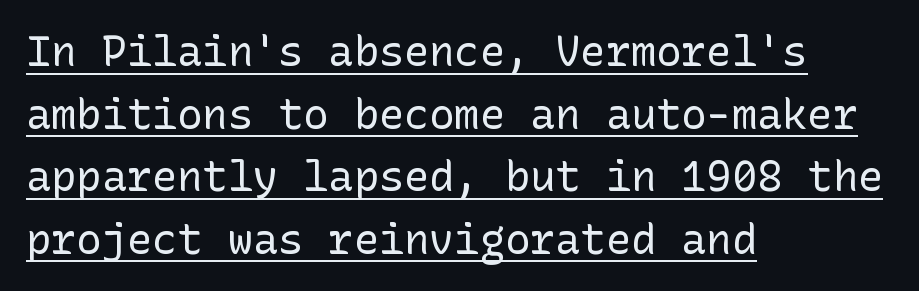
The image shows 42 px regular-weight sans-serif type, upright; set left-aligned, normal line spacing (1.49x), normal letter spacing, underlined; low stroke contrast and a medium x-height.
